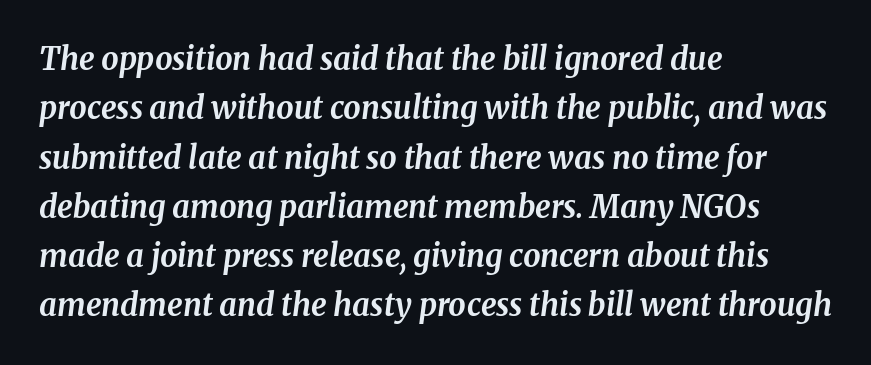
The glyphs are unaccompanied by any horizontal stroke below them. This rendering leaves character spacing at its baseline value. The designer left line spacing at the default. One-word summary of the alignment: left.
